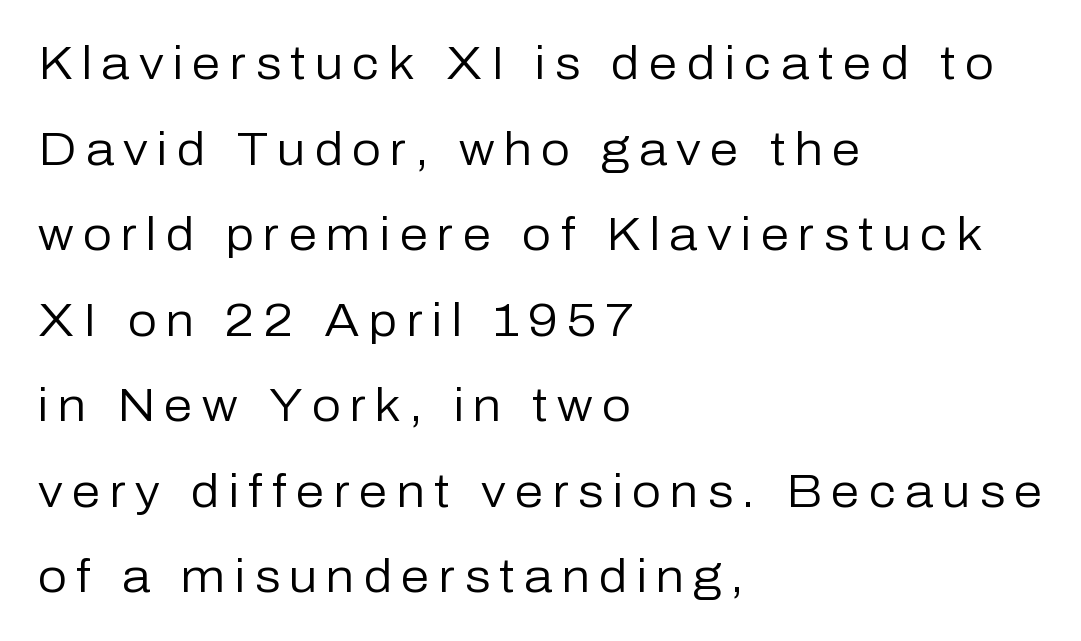
The image shows 46 px regular-weight sans-serif type, upright; set left-aligned, line spacing 1.86x, unusually wide letter spacing (+0.2 em), not underlined; low stroke contrast and a medium x-height.
